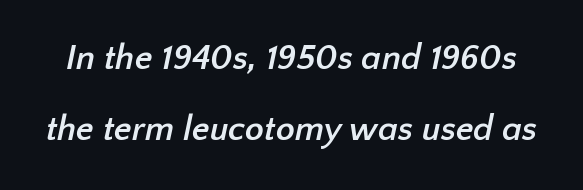
The image shows 35 px semibold sans-serif type; set loose line spacing (2.04x), normal letter spacing, not underlined; low stroke contrast and a medium x-height.
